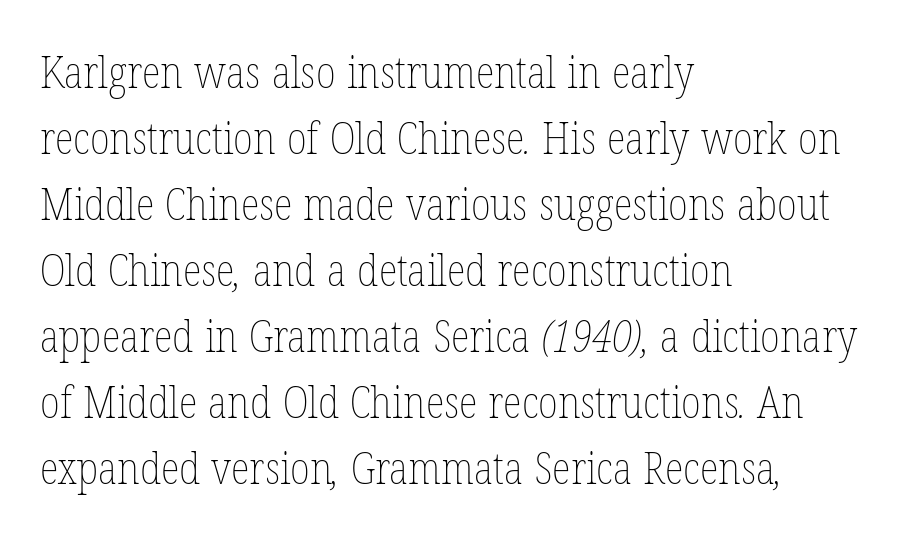
Q: Is the text bold? A: No.
Q: Is the text underlined? A: No.
Q: How is the paragraph aligned? A: Left-aligned.
Q: Is the spacing between letters normal or unusually wide? A: Normal.
Q: Is the spacing between lines tight, normal or loose? A: Normal.
Q: Width (condensed, normal, or wide)? A: Condensed.
Q: Stroke contrast? A: Low.
Q: x-height? A: Medium.
Q: Monospaced? A: No.
